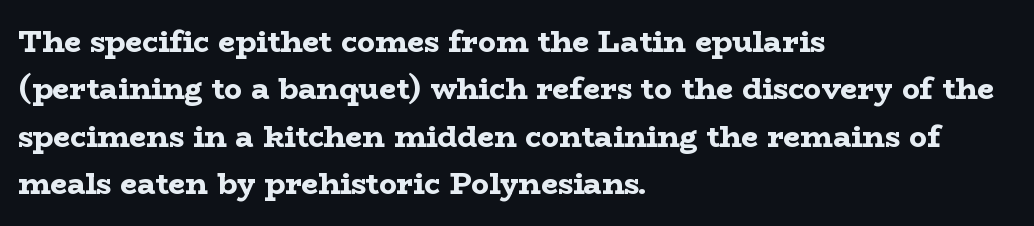
No extra tracking has been applied to these lines. Is this a fixed-width face? No — the glyphs have proportional, varying widths. Unlike a clean sans, this face finishes its strokes with serifs. Emphasis by weight is at full strength: bold. Rows of type keep a routine distance in the vertical direction. Where is the straight margin? On the left.
